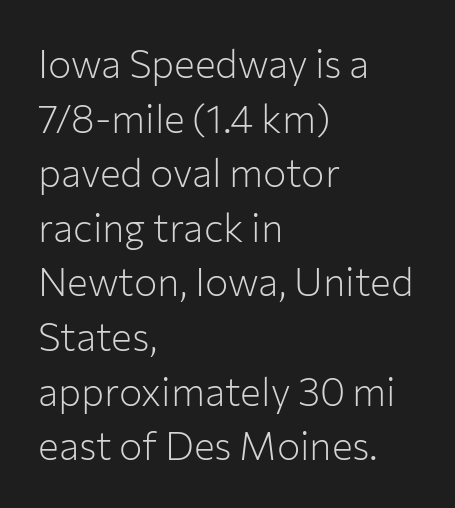
The line texture is even and compact thanks to regular tracking. Quick note: underline off. Does the type have serifs? No, each stem ends abruptly. Varying glyph widths throughout — classic text-font behaviour. The letters stand straight up with perfectly vertical stems.
